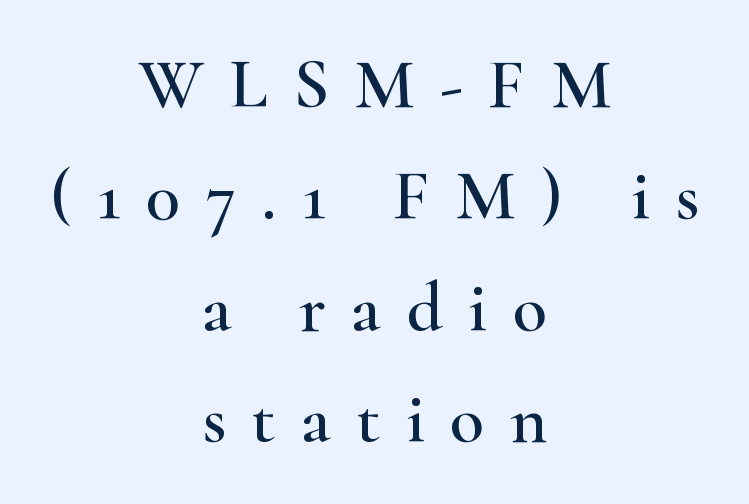
The image shows 71 px wide serif type, upright; set centered, normal line spacing (1.57x), unusually wide letter spacing (+0.36 em), not underlined; high stroke contrast and a small x-height.
